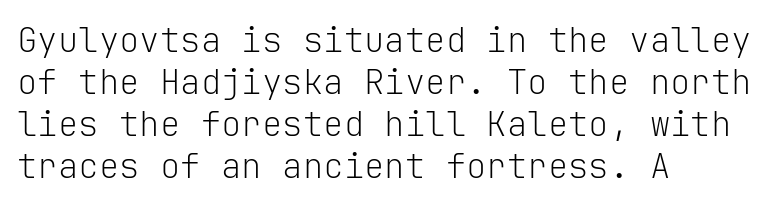
The image shows 34 px light sans-serif type, upright, monospaced; set left-aligned, line spacing 1.24x, normal letter spacing, not underlined; low stroke contrast and a medium x-height.
